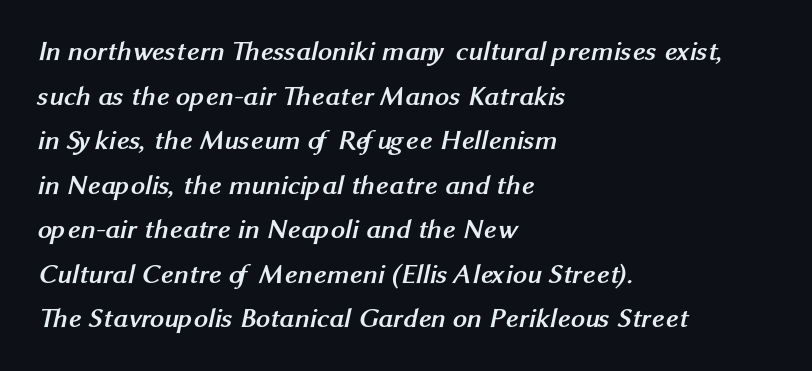
Q: Is the text bold? A: Yes.
Q: Is the typeface a serif or a sans-serif typeface? A: Sans-serif.
Q: Is the text underlined? A: No.
Q: How is the paragraph aligned? A: Left-aligned.
Q: Is the spacing between letters normal or unusually wide? A: Normal.
Q: Is the spacing between lines tight, normal or loose? A: Normal.
Q: Width (condensed, normal, or wide)? A: Normal.
Q: Stroke contrast? A: Medium.
Q: x-height? A: Medium.
Q: Monospaced? A: No.
